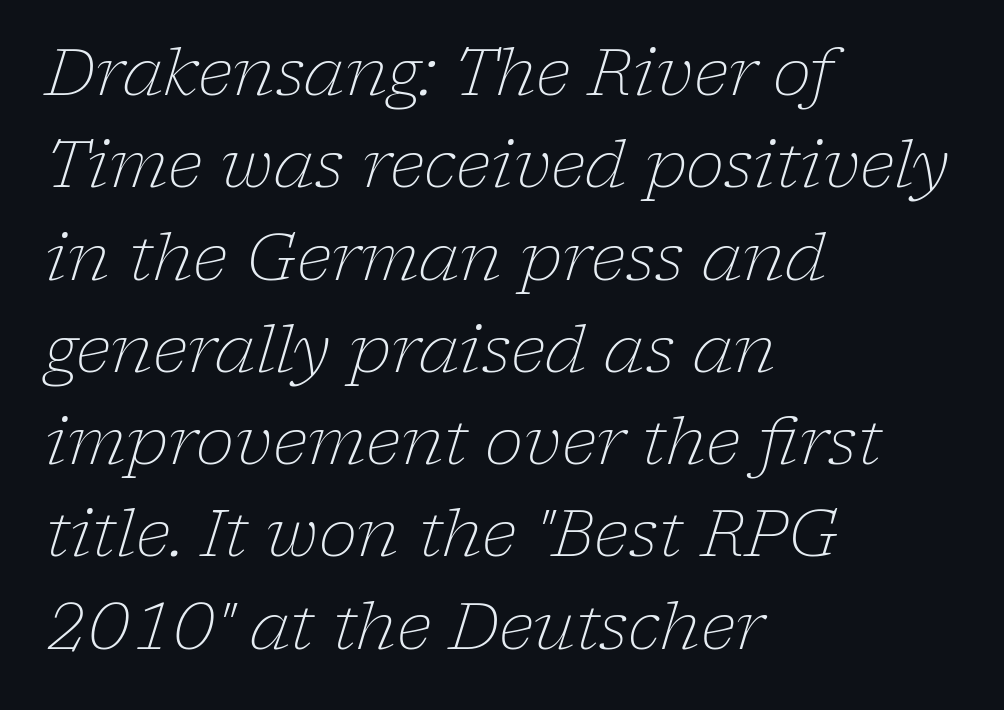
{"serif": "yes", "italic": "yes", "lean": "right", "slant_degrees": 17, "bold": "no", "weight": "light", "width": "normal", "stroke_contrast": "low", "x_height": "medium", "monospaced": "no", "underline": "no", "align": "left", "line_spacing": "normal", "line_spacing_ratio": 1.42, "letter_spacing": "normal", "letter_spacing_em": 0.0, "glyph_px": 65}
